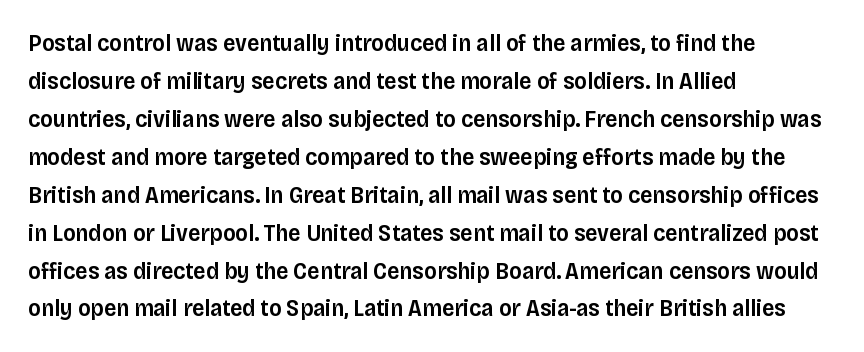
The image shows 24 px text type, upright; set left-aligned, normal line spacing (1.58x), normal letter spacing, not underlined.
